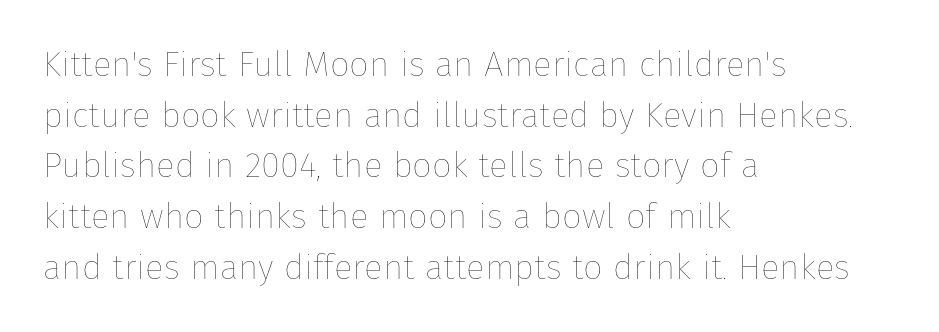
{"italic": "no", "bold": "no", "weight": "thin", "width": "normal", "stroke_contrast": "low", "x_height": "medium", "monospaced": "no", "underline": "no", "align": "left", "line_spacing": "normal", "line_spacing_ratio": 1.45, "letter_spacing": "normal", "letter_spacing_em": 0.0, "glyph_px": 35}
